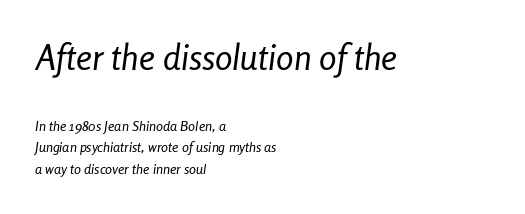
The image shows 35 px regular-weight, condensed type, italic (leaning right); set left-aligned, normal line spacing (1.54x), normal letter spacing, not underlined; the first (top) block is 2.5x larger; low stroke contrast and a medium x-height.
